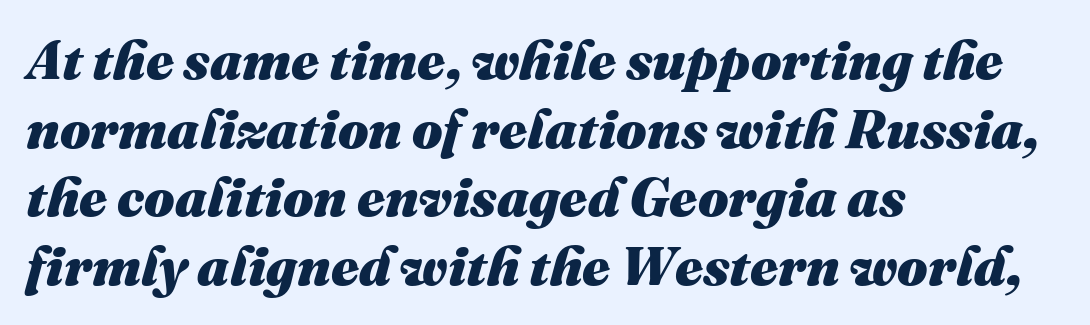
Q: Is the text bold? A: Yes.
Q: Is the text italic (slanted)? A: Yes, it leans right by about 16 degrees.
Q: Is the text underlined? A: No.
Q: How is the paragraph aligned? A: Left-aligned.
Q: Is the spacing between letters normal or unusually wide? A: Normal.
Q: Is the spacing between lines tight, normal or loose? A: Normal.
Q: Width (condensed, normal, or wide)? A: Normal.
Q: Stroke contrast? A: Medium.
Q: x-height? A: Medium.
Q: Monospaced? A: No.
